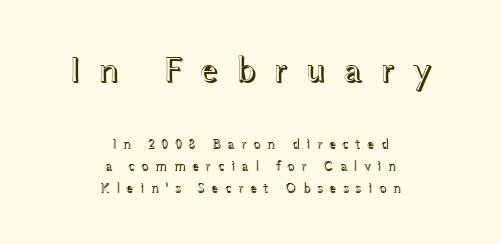
Which chunk is bigger? The first one — the top block dwarfs the bottom. The specimen omits any rule beneath the text block's lines. Posture: vertical. Reading down the block, each line starts at a different indent, mirrored at its end. Here the designer chose a conventional face with non-uniform glyph widths. The line texture is sparse and dotted thanks to wide tracking.
